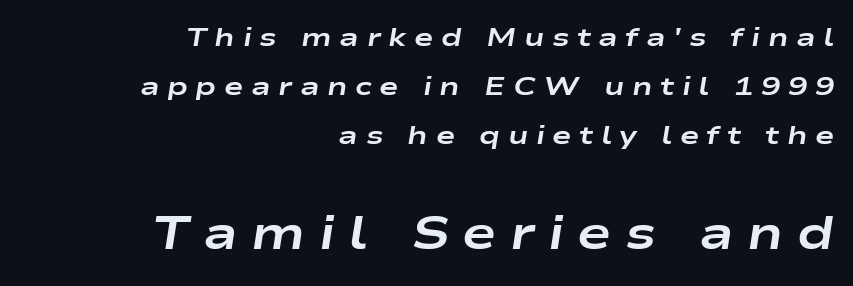
The paragraph shown leans on its right margin. The glyphs are unaccompanied by any horizontal stroke below them. Is the lower block the larger one? Yes — the lower block carries the bigger type. Does the lettering tilt? It does — this is italic. Strong, thick strokes mark this as bold type.
